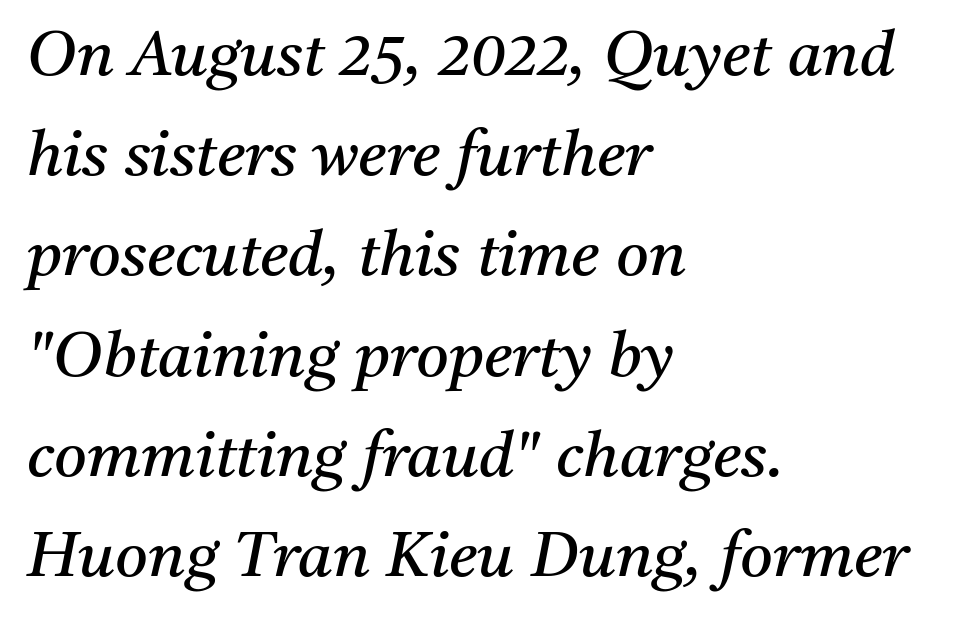
A quiet, ordinary-to-light weight characterises the typeface. Nobody drew a line under any word here. Left-aligned paragraph, ragged on the right. Is the letter spacing exaggerated? No — it looks like the ordinary default.
